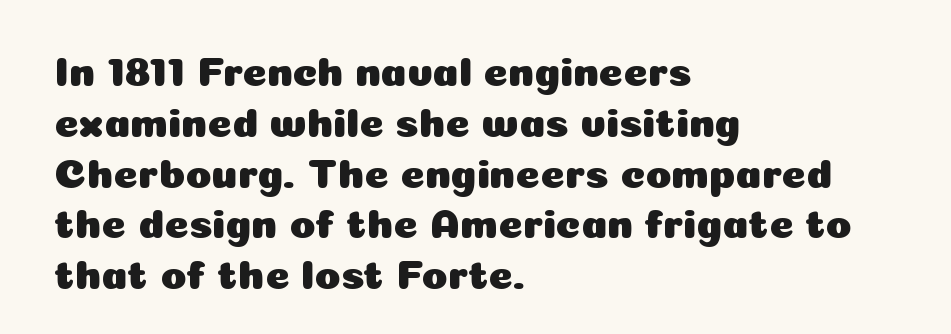
The image shows 42 px sans-serif type, upright; set left-aligned, line spacing 1.21x, normal letter spacing, not underlined; low stroke contrast and a medium x-height.
